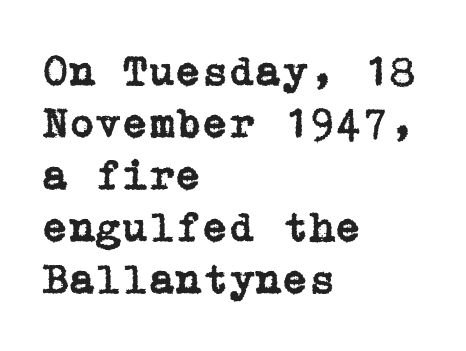
Rule under the text: the space is simply empty. Quick note: not italic, upright. A typesetter would label this face a serif. In CSS terms this would be text-align: left.
